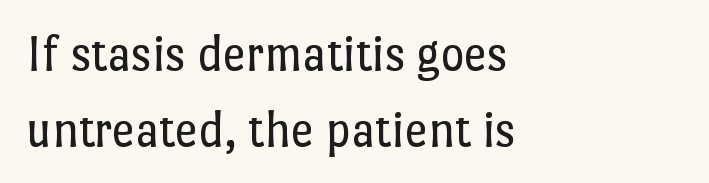
The image shows 51 px regular-weight type, upright; set left-aligned, normal line spacing (1.49x), normal letter spacing, not underlined; low stroke contrast and a medium x-height.
